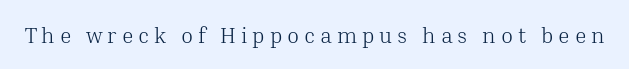
{"italic": "no", "bold": "no", "underline": "no", "letter_spacing": "wide", "letter_spacing_em": 0.22, "glyph_px": 22}
